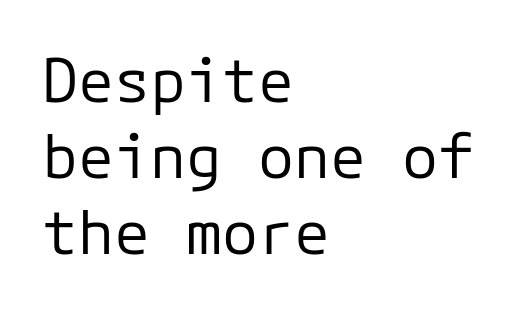
Is this a sans? Yes — the strokes have no serifs. Monospaced: the letters line up in strict vertical columns. Ordinary non-slanted type is in use. The horizontal fit of the characters is conventional and even.
